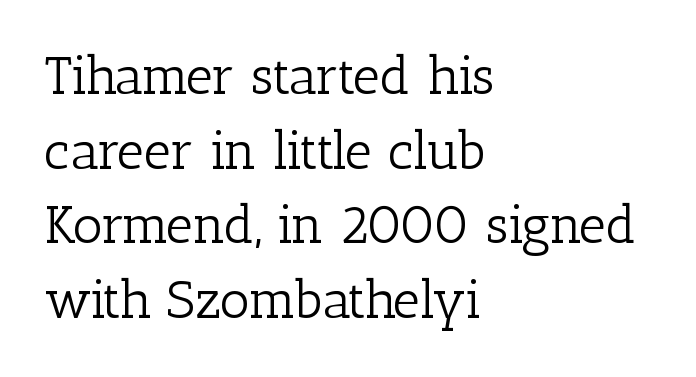
{"serif": "yes", "italic": "no", "bold": "no", "weight": "light", "width": "normal", "stroke_contrast": "low", "x_height": "medium", "monospaced": "no", "underline": "no", "align": "left", "line_spacing": "normal", "line_spacing_ratio": 1.41, "letter_spacing": "normal", "letter_spacing_em": 0.0, "glyph_px": 53}
